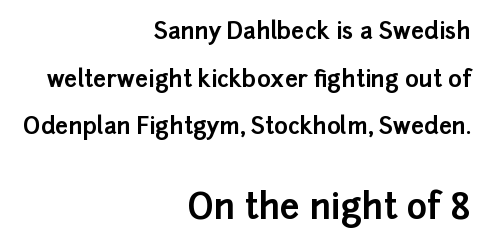
The image shows 35 px bold sans-serif type, upright; set right-aligned, loose line spacing (2.07x), normal letter spacing, not underlined; the second (bottom) block is 1.52x larger; low stroke contrast and a medium x-height.
